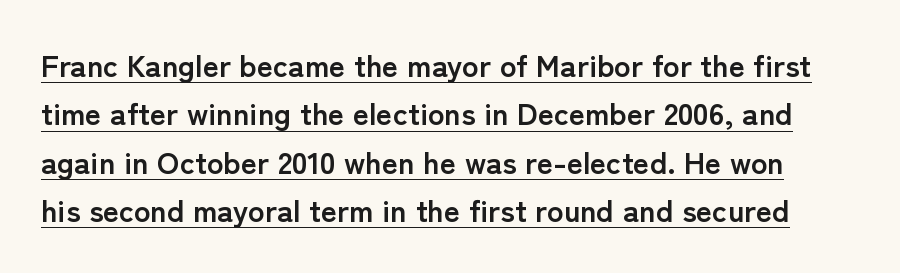
Q: Is the text bold? A: Yes.
Q: Is the text italic (slanted)? A: No, it is upright.
Q: Is the typeface a serif or a sans-serif typeface? A: Sans-serif.
Q: Is the text underlined? A: Yes.
Q: Is the spacing between letters normal or unusually wide? A: Normal.
Q: Is the spacing between lines tight, normal or loose? A: Normal.
Q: Width (condensed, normal, or wide)? A: Normal.
Q: Stroke contrast? A: Low.
Q: x-height? A: Medium.
Q: Monospaced? A: No.
